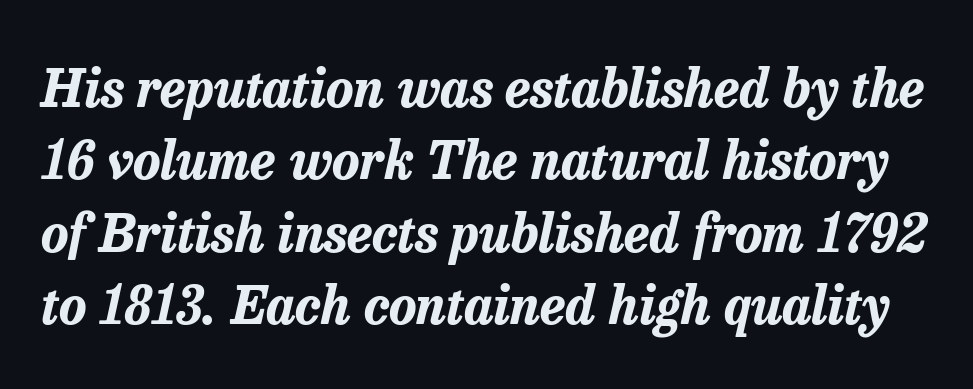
The image shows 52 px bold type, italic (leaning right); set normal line spacing (1.39x), normal letter spacing, not underlined; low stroke contrast and a medium x-height.
